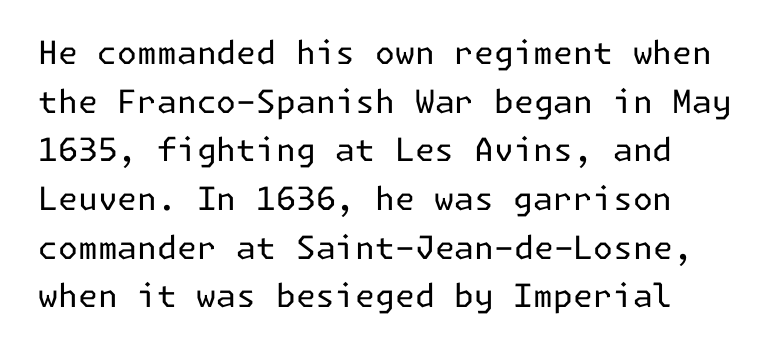
Nope, not italic — everything's standing straight. Weight: regular or lighter. The leading is moderate, giving the passage an even texture. Inter-character spacing is left at the font's built-in metrics. This is sans-serif lettering, the kind often seen on screens and signage. Beneath every word, the page is bare.
